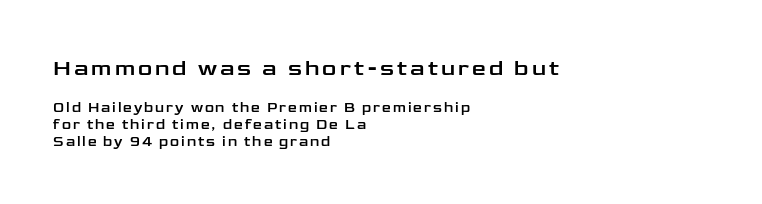
Is the block centered? No — it sits flush against the left margin. Rendered with straight, roman letterforms. The baseline area is clear. Large over small — that's the arrangement of the two blocks here.
